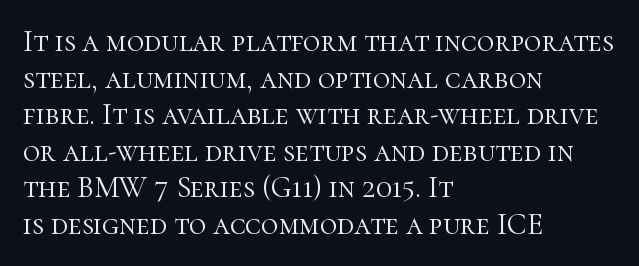
Do the letters lean? They stand straight. Think of a printed novel: that variable character pitch is what you see here. Weight: not bold — regular or lighter. Letterform terminals end in serifs throughout the passage. The zone under the glyphs is completely vacant. Each word holds together tightly as a unit, with standard inter-letter gaps.
